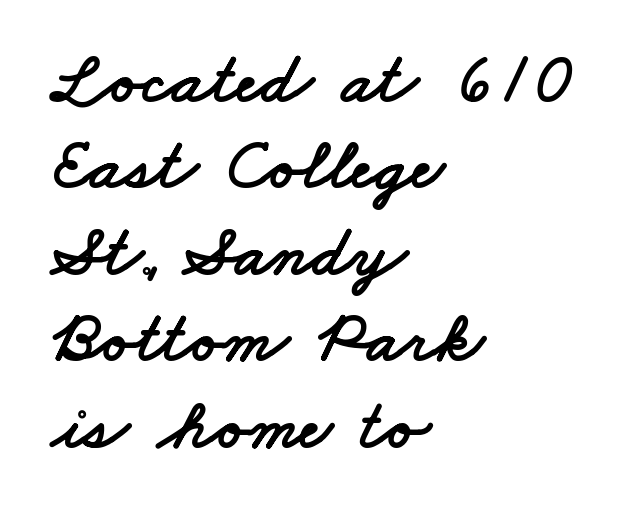
The image shows 72 px wide sans-serif type; set left-aligned, line spacing 1.2x, normal letter spacing, not underlined; low stroke contrast and a small x-height.
